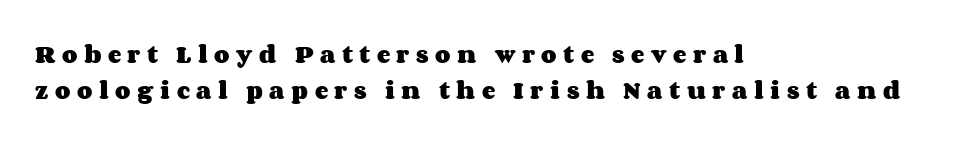
The image shows 20 px bold type, upright; set left-aligned, line spacing 1.82x, unusually wide letter spacing (+0.33 em), not underlined.
